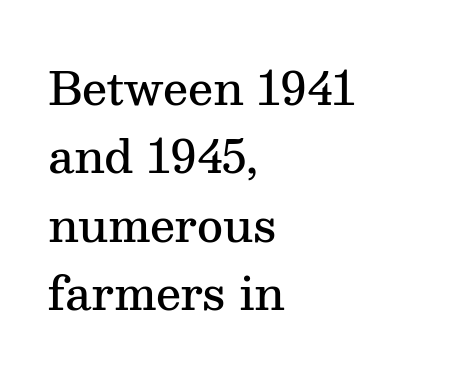
The sample has been set in demibold, a notch under bold. The passage shown is typeset with a serif family. This sample has the flowing, uneven cadence of proportional lettering. No italicization has been applied; the sample stays upright. This rendering features lettering with no underline.
